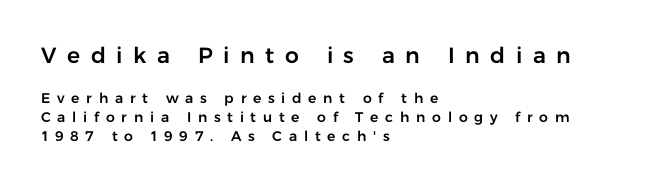
{"italic": "no", "underline": "no", "align": "left", "line_spacing": "normal", "line_spacing_ratio": 1.36, "letter_spacing": "wide", "letter_spacing_em": 0.48, "larger_block": "first", "size_ratio": 1.57, "glyph_px": 22}
